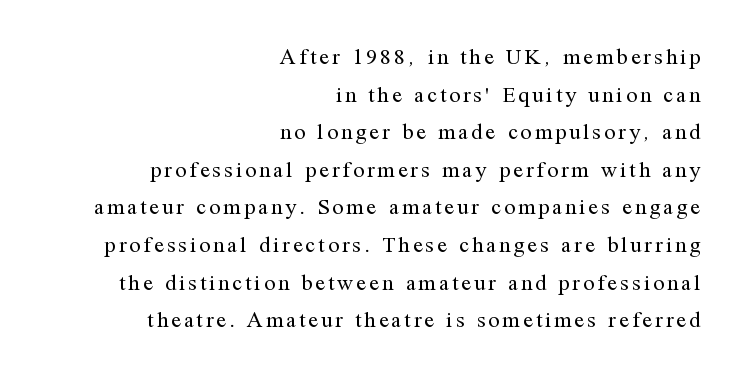
{"italic": "no", "bold": "no", "underline": "no", "align": "right", "line_spacing_ratio": 1.71, "glyph_px": 22}
